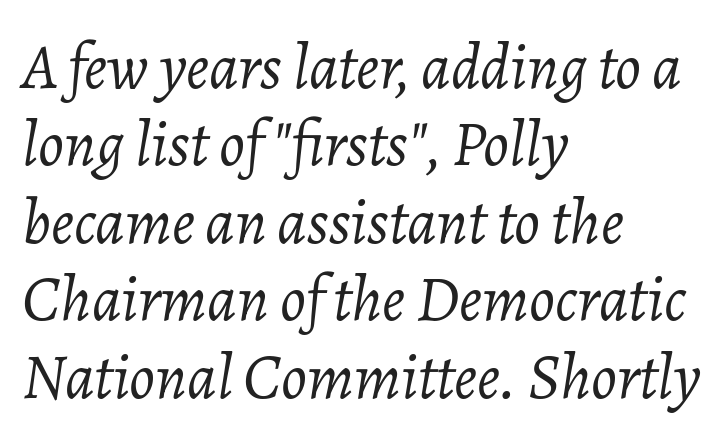
Q: Is the text bold? A: No.
Q: Is the text italic (slanted)? A: Yes, it leans right by about 7 degrees.
Q: Is the text underlined? A: No.
Q: How is the paragraph aligned? A: Left-aligned.
Q: Is the spacing between letters normal or unusually wide? A: Normal.
Q: Width (condensed, normal, or wide)? A: Normal.
Q: Stroke contrast? A: Low.
Q: x-height? A: Medium.
Q: Monospaced? A: No.
